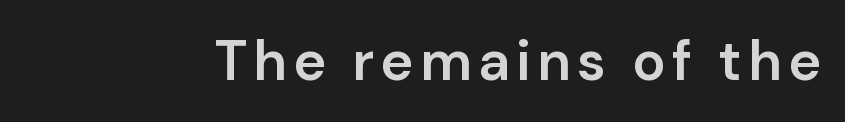
{"serif": "no", "italic": "no", "bold": "semi", "weight": "semibold", "width": "normal", "stroke_contrast": "low", "x_height": "medium", "monospaced": "no", "underline": "no", "glyph_px": 56}
